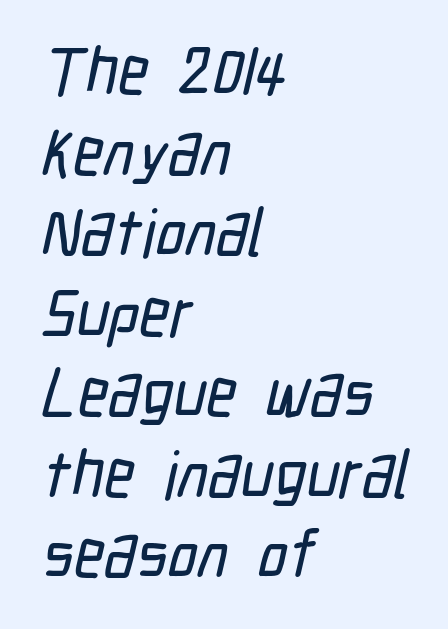
Q: Is the typeface a serif or a sans-serif typeface? A: Sans-serif.
Q: Is the text underlined? A: No.
Q: How is the paragraph aligned? A: Left-aligned.
Q: Is the spacing between letters normal or unusually wide? A: Normal.
Q: Width (condensed, normal, or wide)? A: Condensed.
Q: Stroke contrast? A: Low.
Q: x-height? A: Medium.
Q: Monospaced? A: No.
